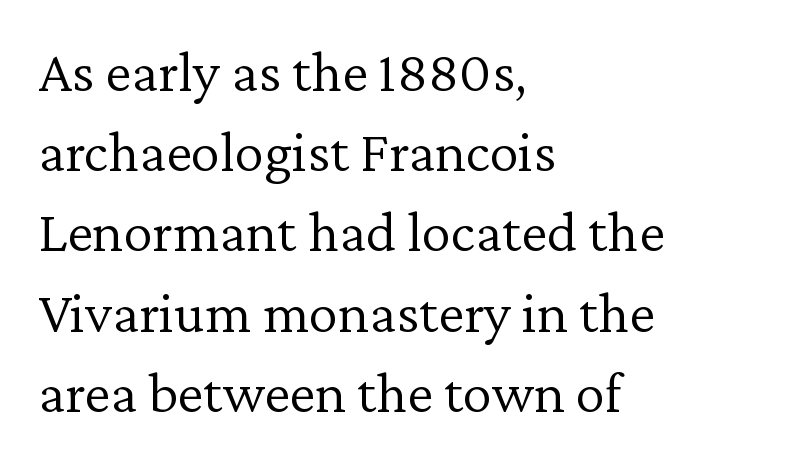
{"serif": "yes", "italic": "no", "bold": "no", "weight": "light", "width": "normal", "stroke_contrast": "low", "x_height": "medium", "monospaced": "no", "underline": "no", "align": "left", "line_spacing": "normal", "line_spacing_ratio": 1.36, "letter_spacing": "normal", "letter_spacing_em": 0.0, "glyph_px": 59}
